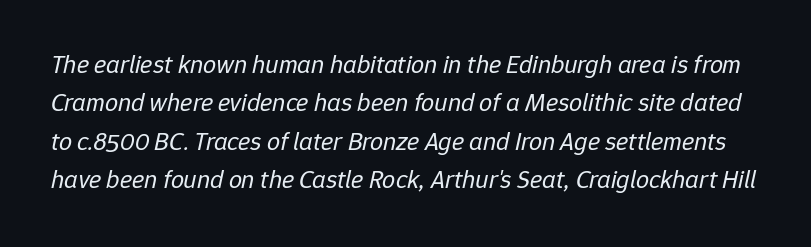
Q: Is the text bold? A: No.
Q: Is the text italic (slanted)? A: Yes, it leans right by about 12 degrees.
Q: Is the text underlined? A: No.
Q: Is the spacing between letters normal or unusually wide? A: Normal.
Q: Is the spacing between lines tight, normal or loose? A: Normal.
